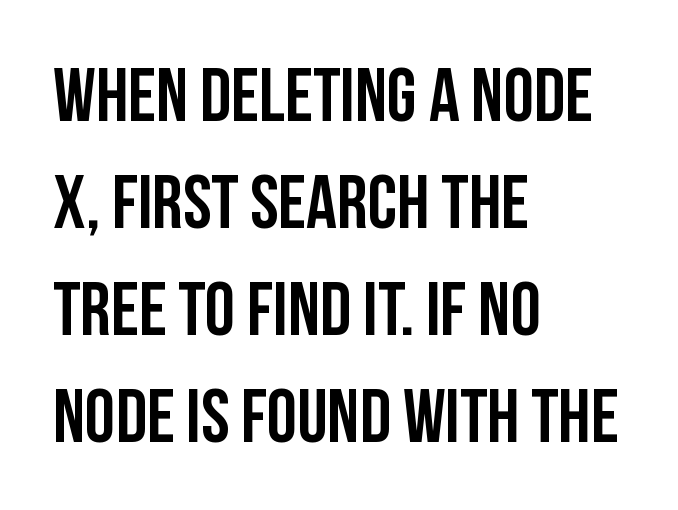
Q: Is the text italic (slanted)? A: No, it is upright.
Q: Is the typeface a serif or a sans-serif typeface? A: Sans-serif.
Q: Is the text underlined? A: No.
Q: How is the paragraph aligned? A: Left-aligned.
Q: Is the spacing between letters normal or unusually wide? A: Normal.
Q: Is the spacing between lines tight, normal or loose? A: Normal.
Q: Width (condensed, normal, or wide)? A: Condensed.
Q: Stroke contrast? A: Low.
Q: x-height? A: Large.
Q: Monospaced? A: No.
